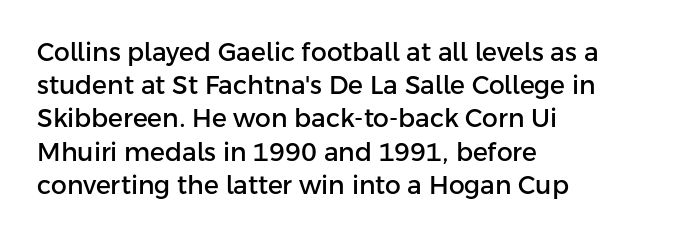
Q: Is the text italic (slanted)? A: No, it is upright.
Q: Is the text underlined? A: No.
Q: How is the paragraph aligned? A: Left-aligned.
Q: Is the spacing between letters normal or unusually wide? A: Normal.
Q: Is the spacing between lines tight, normal or loose? A: Normal.
